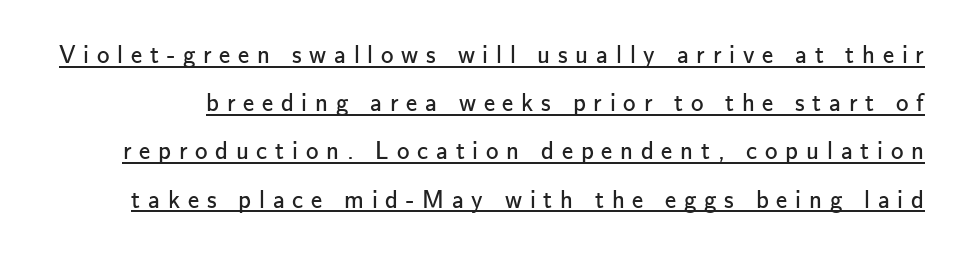
Q: Is the text bold? A: No.
Q: Is the text italic (slanted)? A: No, it is upright.
Q: Is the text underlined? A: Yes.
Q: Is the spacing between letters normal or unusually wide? A: Unusually wide.
Q: Is the spacing between lines tight, normal or loose? A: Loose.
